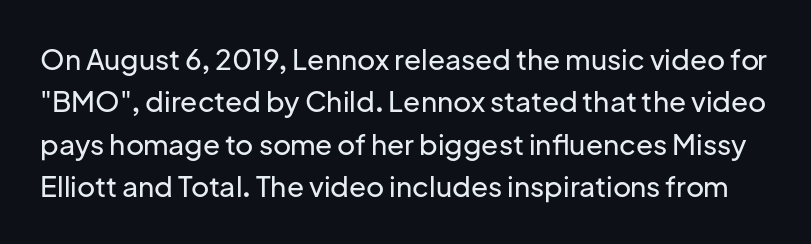
The image shows 28 px sans-serif type, upright; set normal line spacing (1.51x), normal letter spacing, not underlined; low stroke contrast and a medium x-height.
